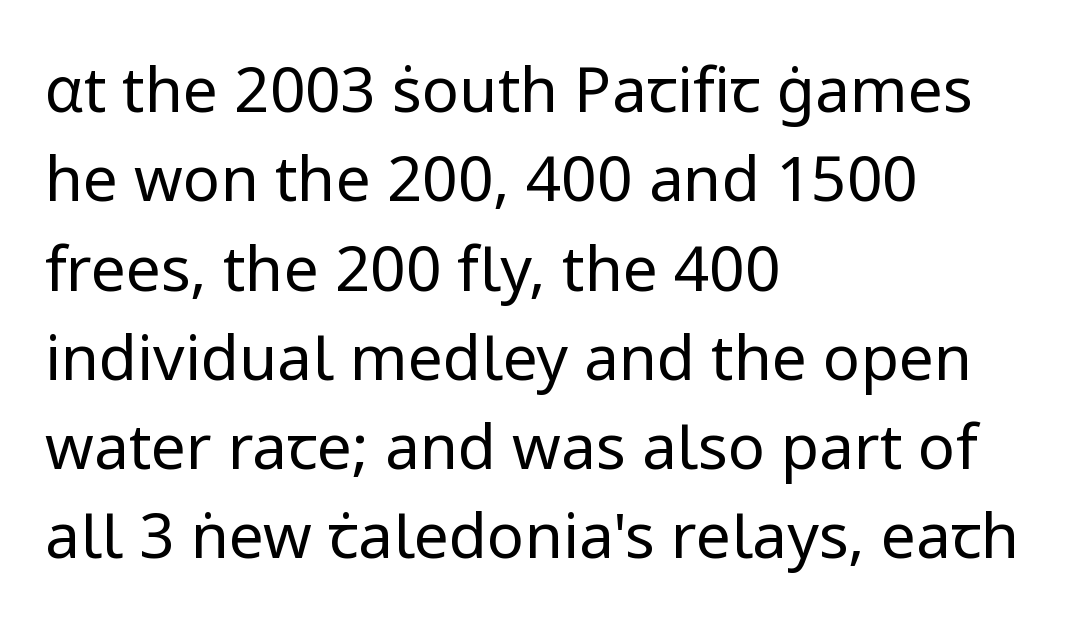
The image shows 62 px regular-weight sans-serif type, upright; set left-aligned, normal line spacing (1.44x), normal letter spacing, not underlined; low stroke contrast and a medium x-height.
